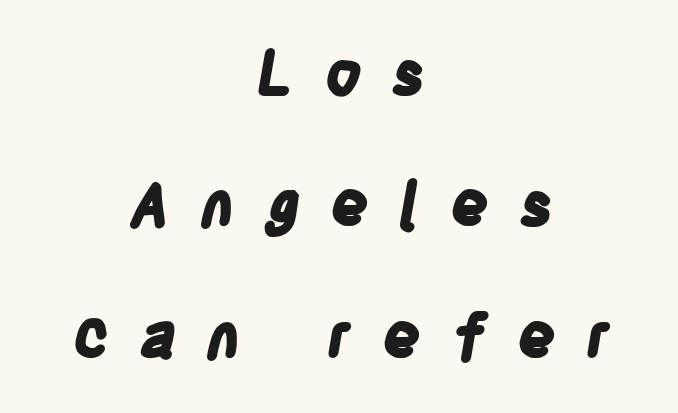
The rendering inserts visible extra space after every character. Just letters on the line, the space beneath them empty. Serifs: no, the terminals of the letterforms are clean. Does the weight exceed regular? Yes, all the way to bold. This sample has the flowing, uneven cadence of proportional lettering. Each line is balanced around a shared central axis.
